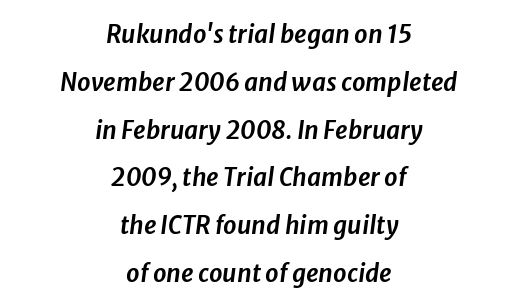
{"italic": "yes", "lean": "right", "slant_degrees": 8, "underline": "no", "align": "center", "line_spacing": "loose", "line_spacing_ratio": 1.99, "letter_spacing": "normal", "letter_spacing_em": 0.0, "glyph_px": 24}
